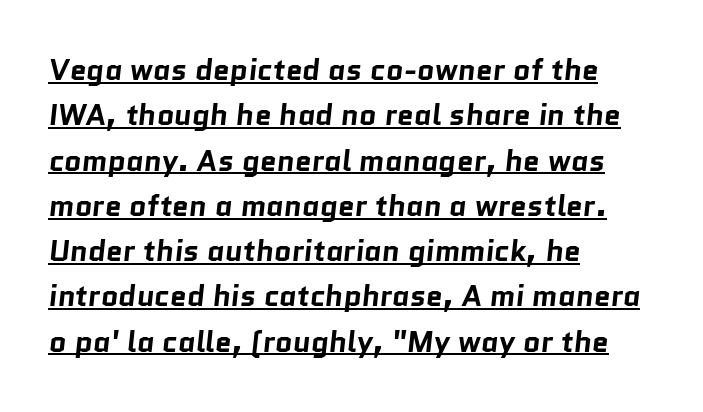
Every letter is thick-stroked: bold, no question. Layout note: lines flush left. Here the designer chose a conventional face with non-uniform glyph widths. The passage shown is typeset with a sans-serif family. Evenly set lines give the paragraph a standard silhouette.
